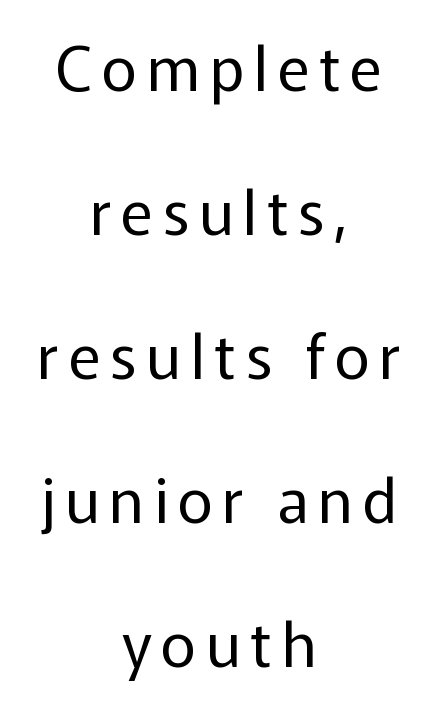
The image shows 61 px regular-weight sans-serif type, upright; set centered, loose line spacing (2.36x), not underlined; low stroke contrast and a medium x-height.
